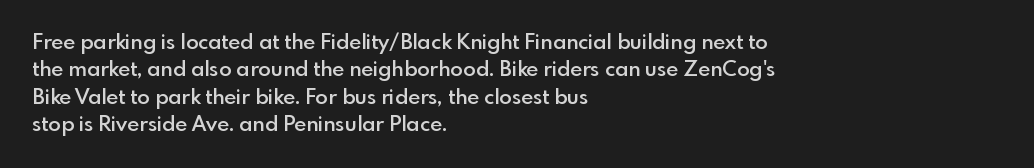
The image shows 21 px text type, upright; set left-aligned, normal line spacing (1.3x), normal letter spacing, not underlined.
